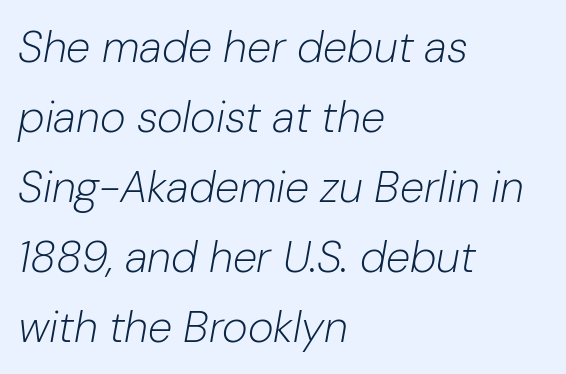
Q: Is the text bold? A: No.
Q: Is the text italic (slanted)? A: Yes, it leans right by about 10 degrees.
Q: Is the text underlined? A: No.
Q: How is the paragraph aligned? A: Left-aligned.
Q: Is the spacing between letters normal or unusually wide? A: Normal.
Q: Is the spacing between lines tight, normal or loose? A: Normal.
Q: Width (condensed, normal, or wide)? A: Normal.
Q: Stroke contrast? A: Low.
Q: x-height? A: Medium.
Q: Monospaced? A: No.
